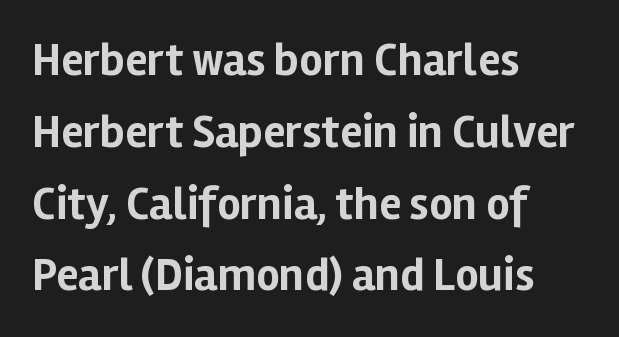
{"serif": "no", "italic": "no", "bold": "yes", "weight": "bold", "width": "normal", "stroke_contrast": "low", "x_height": "medium", "monospaced": "no", "underline": "no", "align": "left", "line_spacing": "normal", "line_spacing_ratio": 1.56, "letter_spacing": "normal", "letter_spacing_em": 0.0, "glyph_px": 46}
